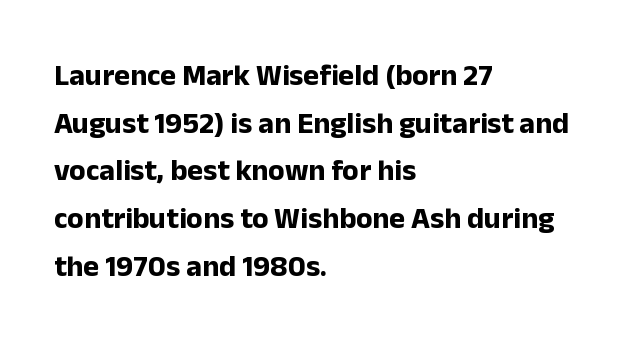
Just letters on the line, the space beneath them empty. The lettering holds an erect, upright posture throughout. This is heavy type, rendered in bold. Casual observation: everything's shoved over to the left. Letter spacing: default. The font family rendered here belongs to the sans-serif group.
